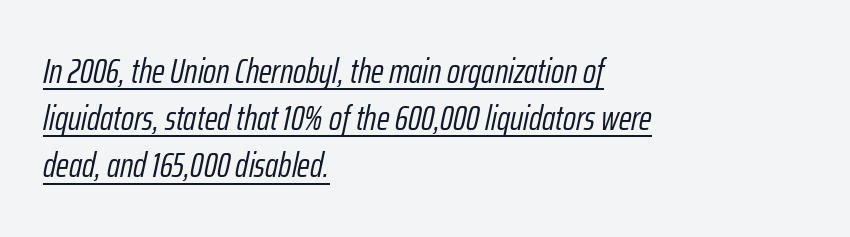
The image shows 35 px light, condensed type, italic (leaning right); set left-aligned, normal line spacing (1.35x), normal letter spacing, underlined; low stroke contrast and a medium x-height.
